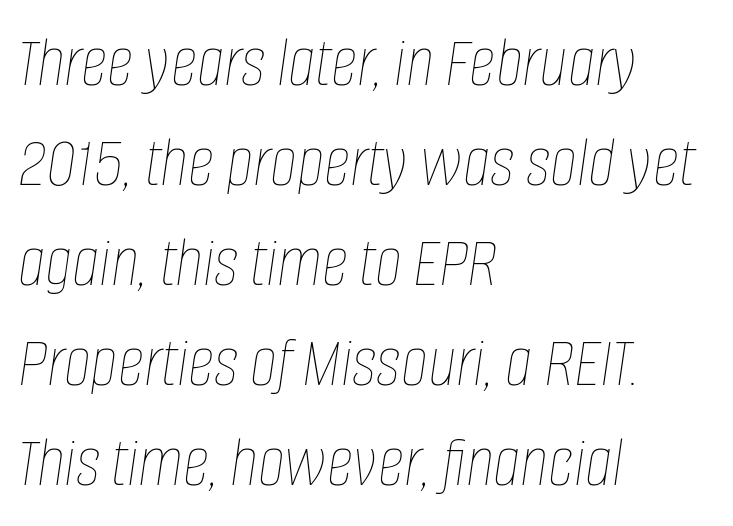
Q: Is the text bold? A: No.
Q: Is the text italic (slanted)? A: Yes, it leans right by about 8 degrees.
Q: Is the text underlined? A: No.
Q: How is the paragraph aligned? A: Left-aligned.
Q: Is the spacing between letters normal or unusually wide? A: Normal.
Q: Is the spacing between lines tight, normal or loose? A: Normal.
Q: Width (condensed, normal, or wide)? A: Condensed.
Q: Stroke contrast? A: Low.
Q: x-height? A: Large.
Q: Monospaced? A: No.
